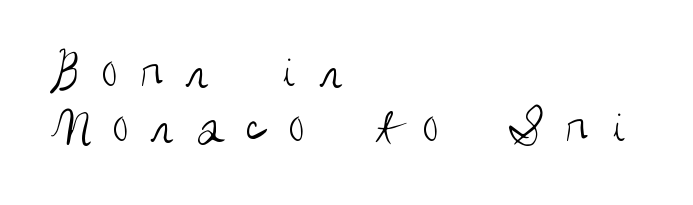
The image shows 53 px regular-weight, condensed sans-serif type; set left-aligned, tight line spacing (1.03x), unusually wide letter spacing (+0.41 em), not underlined; medium stroke contrast and a large x-height.
